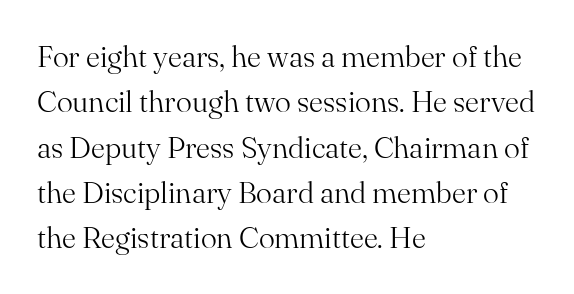
Q: Is the text bold? A: No.
Q: Is the text italic (slanted)? A: No, it is upright.
Q: Is the typeface a serif or a sans-serif typeface? A: Serif.
Q: Is the text underlined? A: No.
Q: How is the paragraph aligned? A: Left-aligned.
Q: Is the spacing between letters normal or unusually wide? A: Normal.
Q: Is the spacing between lines tight, normal or loose? A: Normal.
Q: Width (condensed, normal, or wide)? A: Normal.
Q: Stroke contrast? A: Medium.
Q: x-height? A: Small.
Q: Monospaced? A: No.
